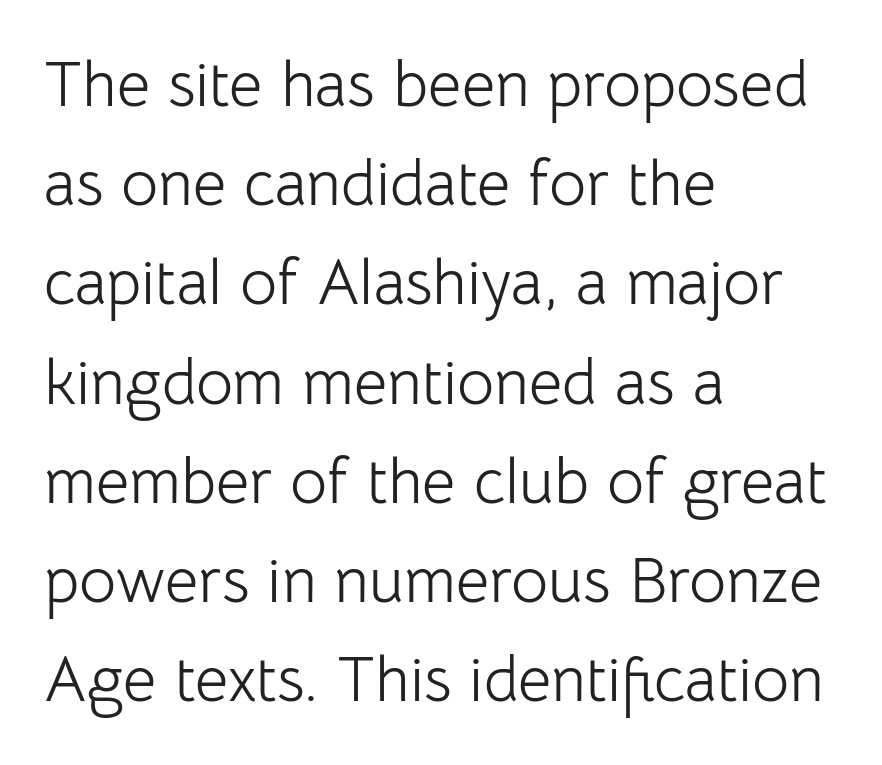
{"serif": "no", "italic": "no", "bold": "no", "weight": "light", "width": "normal", "stroke_contrast": "low", "x_height": "medium", "monospaced": "no", "underline": "no", "align": "left", "line_spacing": "normal", "line_spacing_ratio": 1.55, "letter_spacing": "normal", "letter_spacing_em": 0.0, "glyph_px": 64}
